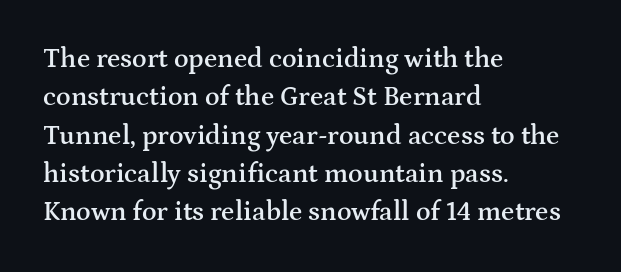
The lines in this sample share a left origin and differ only in where they stop. Does the leading feel generous? No, just average. Bare-footed words on every line. These lines were composed using upright roman letters.
